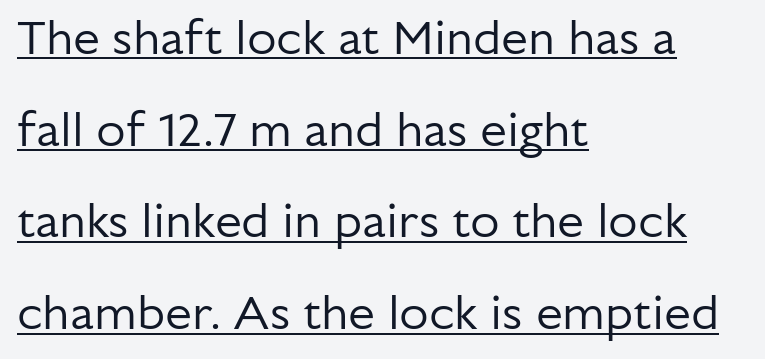
{"serif": "no", "italic": "no", "bold": "no", "weight": "regular", "width": "normal", "stroke_contrast": "low", "x_height": "medium", "monospaced": "no", "underline": "yes", "align": "left", "line_spacing": "loose", "line_spacing_ratio": 1.91, "letter_spacing": "normal", "letter_spacing_em": 0.0, "glyph_px": 48}
